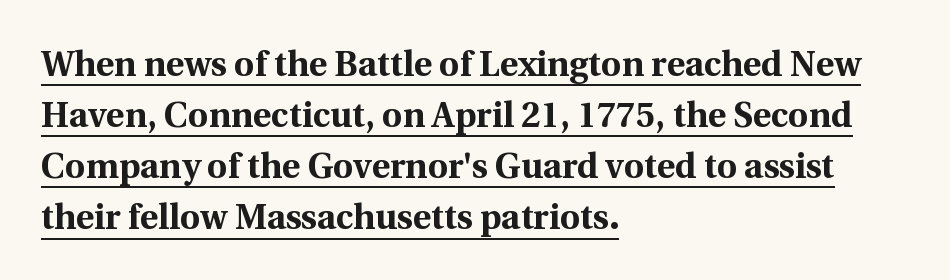
{"serif": "yes", "italic": "no", "bold": "yes", "weight": "bold", "width": "normal", "x_height": "medium", "monospaced": "no", "underline": "yes", "align": "left", "line_spacing": "normal", "line_spacing_ratio": 1.46, "letter_spacing": "normal", "letter_spacing_em": 0.0, "glyph_px": 35}
